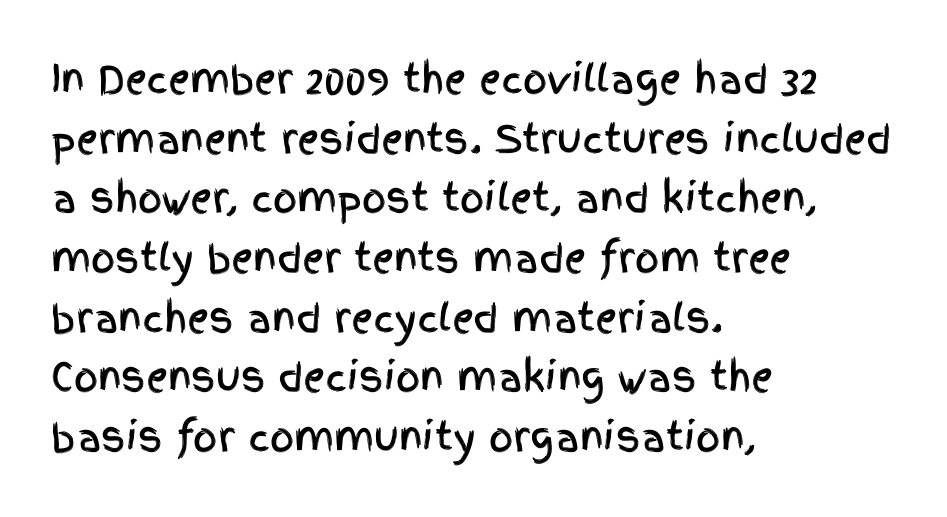
The image shows 38 px condensed sans-serif type, upright; set left-aligned, normal line spacing (1.57x), normal letter spacing, not underlined; a large x-height.
